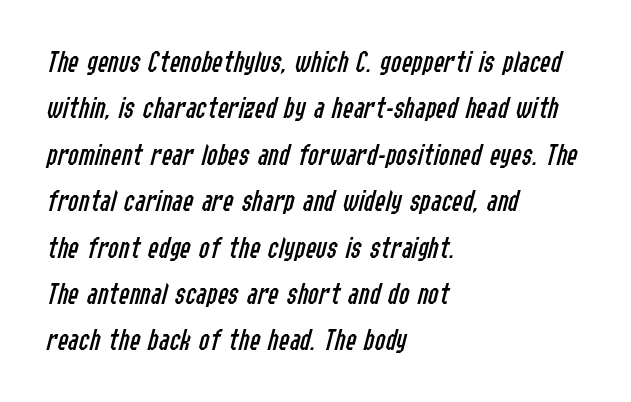
The image shows 32 px regular-weight, condensed type, italic (leaning right); set left-aligned, normal line spacing (1.45x), normal letter spacing, not underlined; low stroke contrast and a medium x-height.
